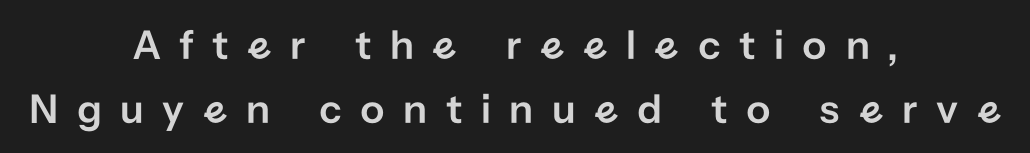
The image shows 43 px sans-serif type, upright; set centered, normal line spacing (1.48x), unusually wide letter spacing (+0.43 em), not underlined; low stroke contrast and a medium x-height.
